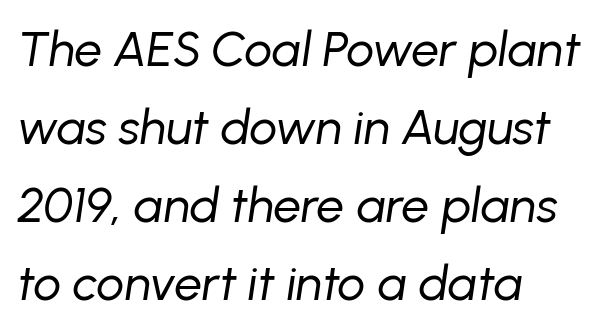
{"italic": "yes", "lean": "right", "slant_degrees": 8, "bold": "no", "weight": "regular", "width": "normal", "stroke_contrast": "low", "x_height": "medium", "monospaced": "no", "underline": "no", "align": "left", "line_spacing": "normal", "line_spacing_ratio": 1.59, "letter_spacing": "normal", "letter_spacing_em": 0.0, "glyph_px": 49}
